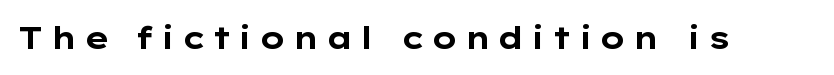
The image shows 31 px bold, wide sans-serif type, upright; set unusually wide letter spacing (+0.2 em), not underlined; low stroke contrast and a medium x-height.
